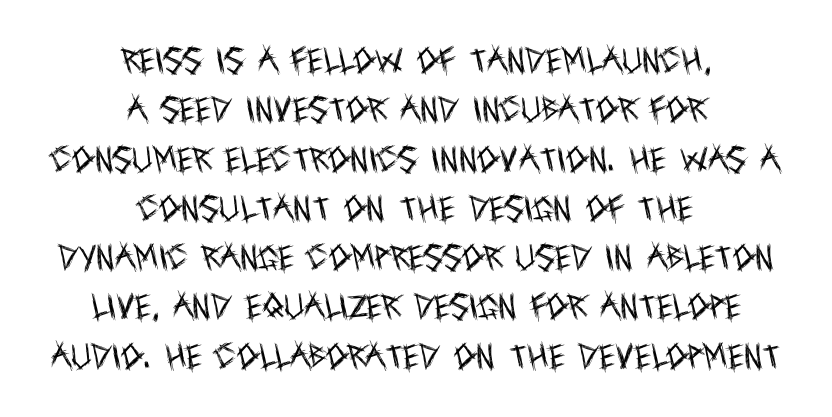
{"serif": "no", "italic": "no", "bold": "no", "weight": "regular", "width": "condensed", "x_height": "large", "monospaced": "no", "underline": "no", "align": "center", "line_spacing_ratio": 1.76, "letter_spacing": "normal", "letter_spacing_em": 0.0, "glyph_px": 28}
